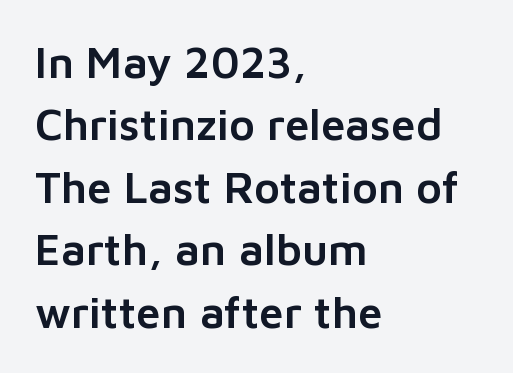
The image shows 44 px sans-serif type, upright; set left-aligned, normal line spacing (1.42x), normal letter spacing, not underlined; low stroke contrast and a medium x-height.
